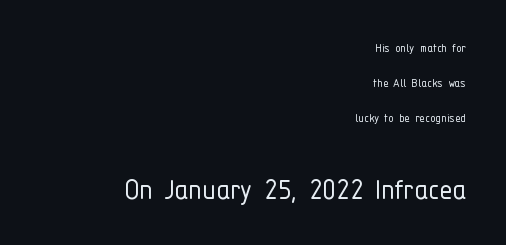
{"serif": "no", "italic": "no", "bold": "no", "weight": "light", "width": "condensed", "stroke_contrast": "low", "x_height": "medium", "monospaced": "no", "underline": "no", "align": "right", "line_spacing": "loose", "line_spacing_ratio": 2.49, "letter_spacing": "normal", "letter_spacing_em": 0.0, "larger_block": "second", "size_ratio": 2.36, "glyph_px": 33}
